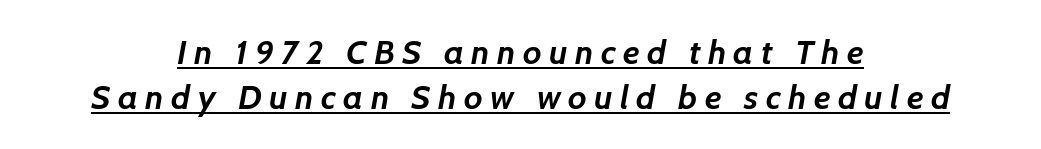
{"serif": "no", "bold": "yes", "weight": "semibold", "width": "normal", "stroke_contrast": "low", "x_height": "medium", "monospaced": "no", "underline": "yes", "align": "center", "line_spacing": "normal", "line_spacing_ratio": 1.32, "letter_spacing": "wide", "letter_spacing_em": 0.22, "glyph_px": 34}
